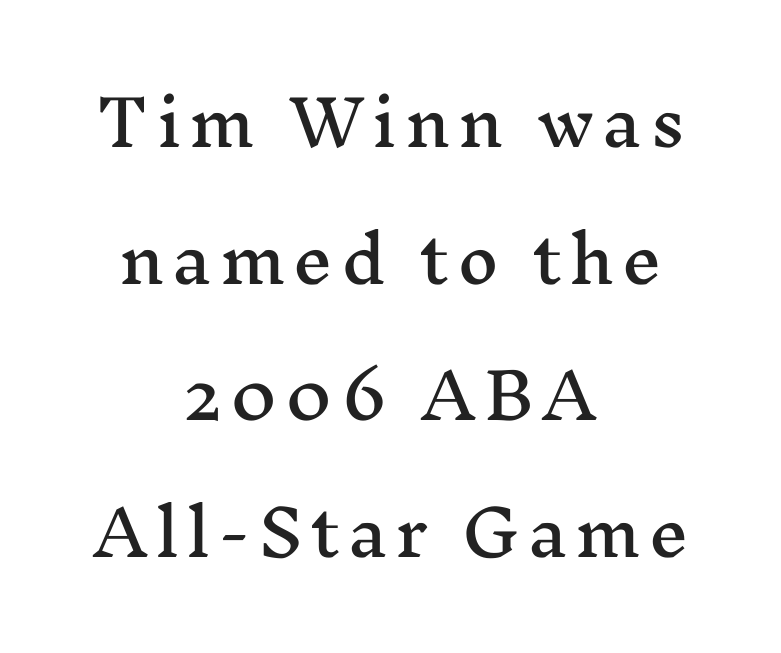
The image shows 63 px wide serif type, upright; set centered, loose line spacing (2.17x), not underlined; medium stroke contrast and a medium x-height.
